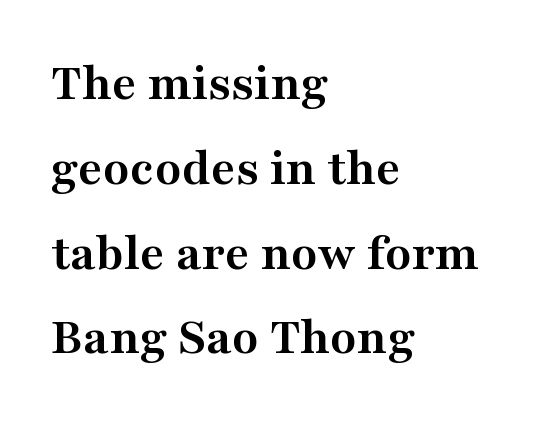
The letters are bold, with thick, heavy strokes. Inter-character spacing is left at the font's built-in metrics. One-word summary of the alignment: left. Letters rest on an invisible, unmarked baseline. Spacing verdict: proportional, widths tailored to each character. Horizontal bands of white between lines are of average thickness.
